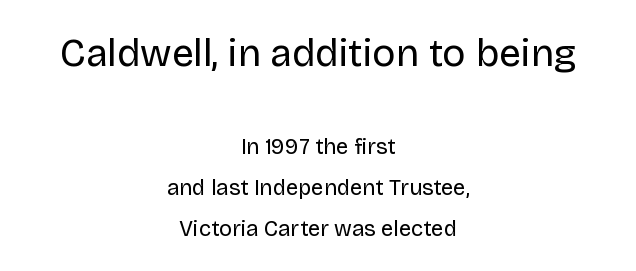
{"serif": "no", "italic": "no", "bold": "no", "weight": "regular", "width": "normal", "stroke_contrast": "low", "x_height": "large", "monospaced": "no", "underline": "no", "align": "center", "line_spacing_ratio": 1.86, "letter_spacing": "normal", "letter_spacing_em": 0.0, "larger_block": "first", "size_ratio": 1.77, "glyph_px": 39}
